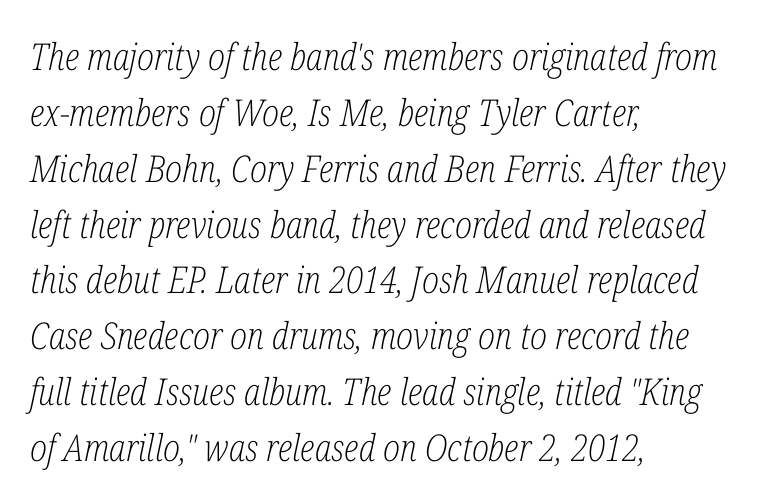
{"serif": "yes", "italic": "yes", "lean": "right", "slant_degrees": 12, "bold": "no", "weight": "light", "width": "condensed", "stroke_contrast": "low", "x_height": "medium", "monospaced": "no", "underline": "no", "align": "left", "line_spacing": "normal", "line_spacing_ratio": 1.51, "letter_spacing": "normal", "letter_spacing_em": 0.0, "glyph_px": 37}
